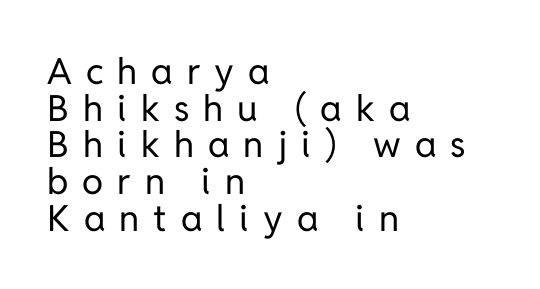
{"serif": "no", "italic": "no", "bold": "no", "weight": "regular", "width": "normal", "stroke_contrast": "low", "x_height": "medium", "monospaced": "no", "underline": "no", "align": "left", "line_spacing": "tight", "line_spacing_ratio": 1.02, "letter_spacing": "wide", "letter_spacing_em": 0.39, "glyph_px": 36}
